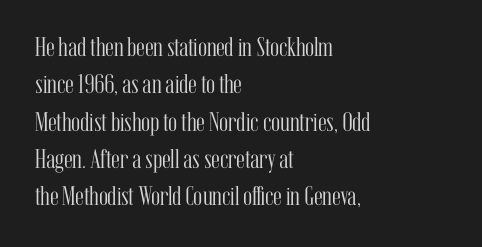
Q: Is the text bold? A: No.
Q: Is the text italic (slanted)? A: No, it is upright.
Q: Is the text underlined? A: No.
Q: How is the paragraph aligned? A: Left-aligned.
Q: Is the spacing between letters normal or unusually wide? A: Normal.
Q: Is the spacing between lines tight, normal or loose? A: Normal.
